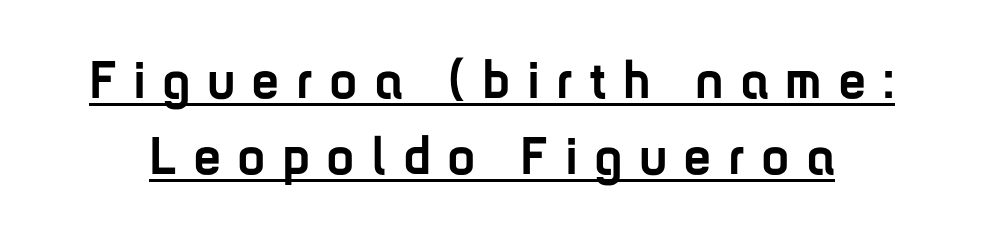
Q: Is the text bold? A: Yes.
Q: Is the text italic (slanted)? A: No, it is upright.
Q: Is the typeface a serif or a sans-serif typeface? A: Sans-serif.
Q: Is the text underlined? A: Yes.
Q: Is the spacing between letters normal or unusually wide? A: Unusually wide.
Q: Is the spacing between lines tight, normal or loose? A: Normal.
Q: Width (condensed, normal, or wide)? A: Condensed.
Q: Stroke contrast? A: Low.
Q: x-height? A: Medium.
Q: Monospaced? A: No.
